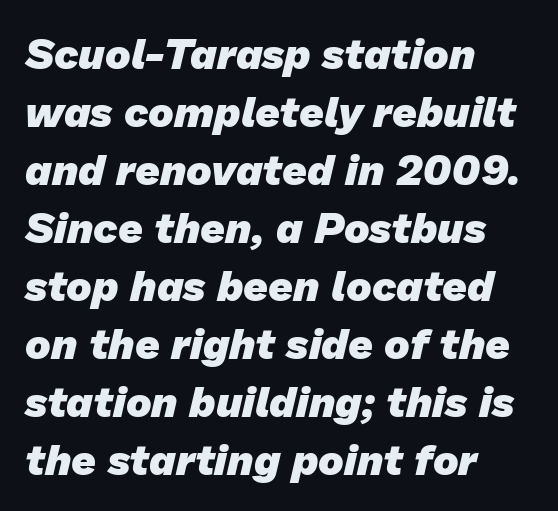
The image shows 43 px heavy sans-serif type; set left-aligned, normal line spacing (1.35x), normal letter spacing, not underlined; low stroke contrast and a medium x-height.
